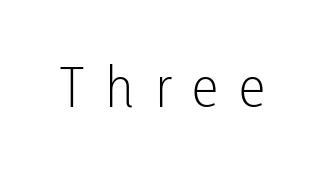
Type without underlining. This is not heavy type; no bold has been used. Look at the bottom of the vertical strokes: they stop flat, with no serifs. The tracking jumps out immediately: characters are airy and widely separated.
